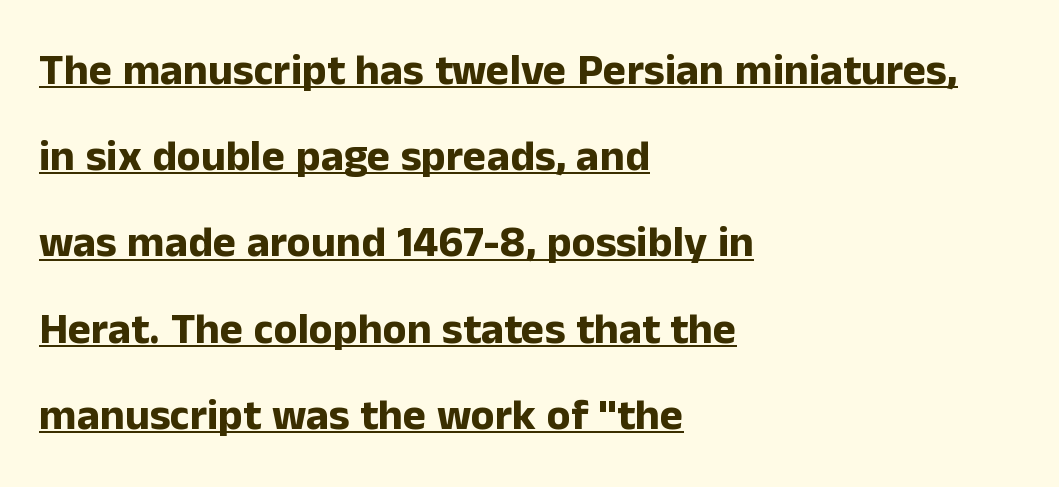
The image shows 44 px bold sans-serif type, upright; set left-aligned, loose line spacing (1.96x), normal letter spacing, underlined; low stroke contrast and a medium x-height.
